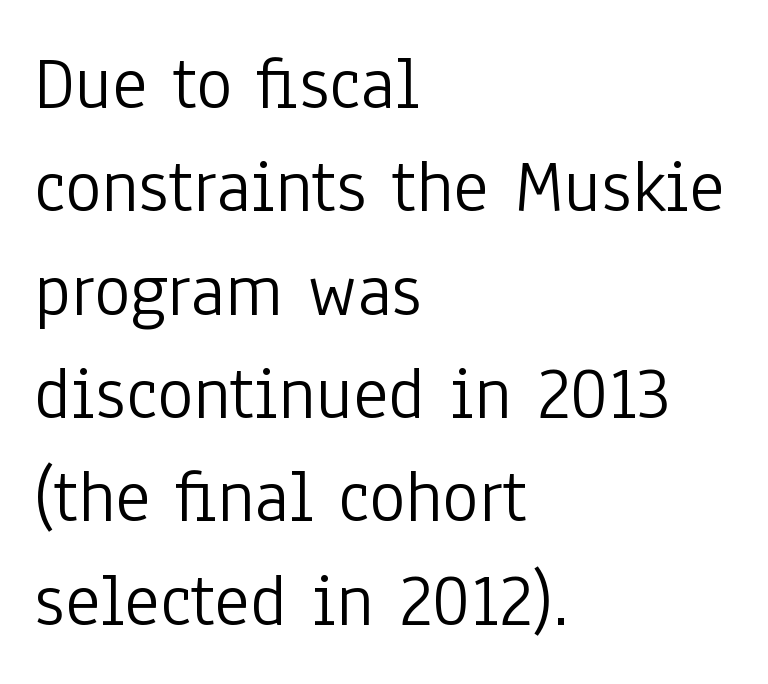
{"serif": "no", "italic": "no", "bold": "no", "weight": "light", "width": "condensed", "stroke_contrast": "low", "x_height": "medium", "monospaced": "no", "underline": "no", "align": "left", "line_spacing": "normal", "line_spacing_ratio": 1.36, "letter_spacing": "normal", "letter_spacing_em": 0.0, "glyph_px": 76}
